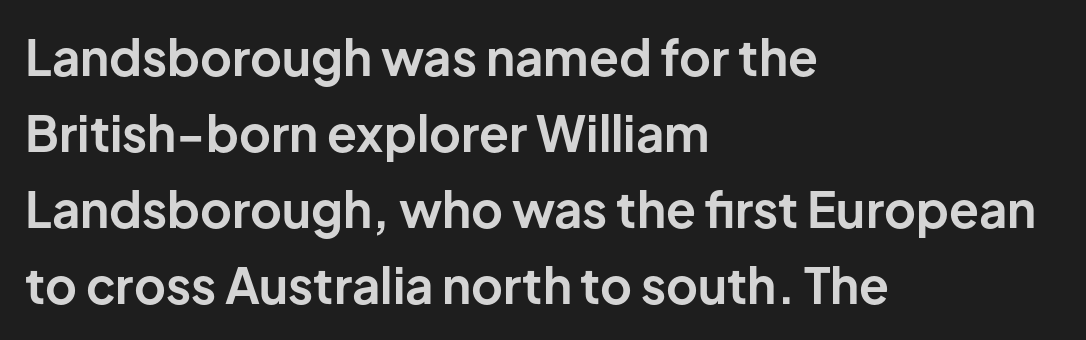
Q: Is the text bold? A: Yes.
Q: Is the text italic (slanted)? A: No, it is upright.
Q: Is the typeface a serif or a sans-serif typeface? A: Sans-serif.
Q: Is the text underlined? A: No.
Q: How is the paragraph aligned? A: Left-aligned.
Q: Is the spacing between letters normal or unusually wide? A: Normal.
Q: Is the spacing between lines tight, normal or loose? A: Normal.
Q: Width (condensed, normal, or wide)? A: Normal.
Q: Stroke contrast? A: Low.
Q: x-height? A: Medium.
Q: Monospaced? A: No.
